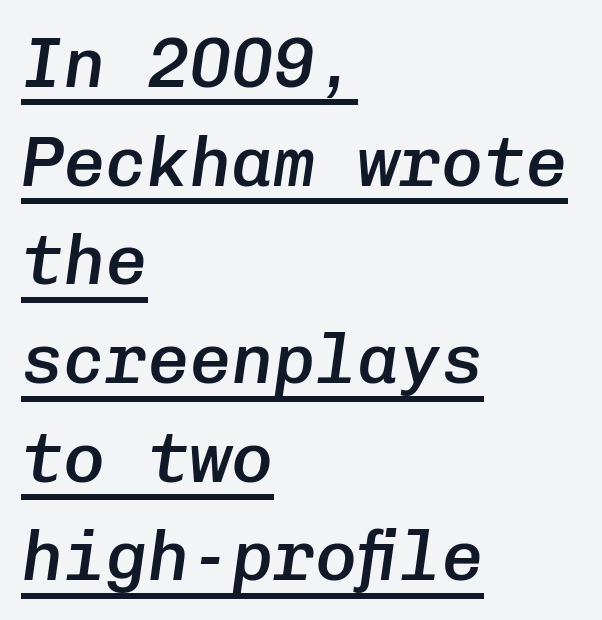
The image shows 70 px semibold type, italic (leaning right), monospaced; set left-aligned, normal line spacing (1.41x), normal letter spacing, underlined; low stroke contrast and a medium x-height.
